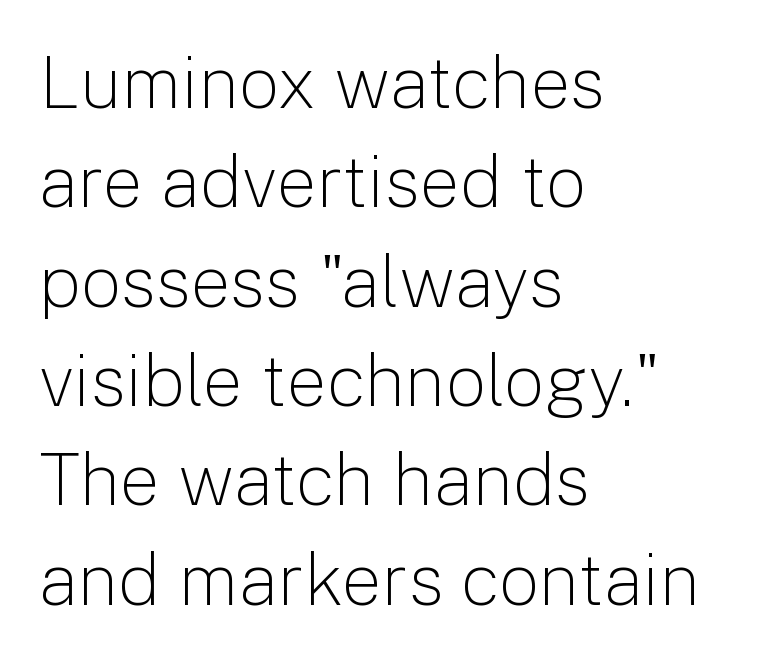
Q: Is the text bold? A: No.
Q: Is the text italic (slanted)? A: No, it is upright.
Q: Is the typeface a serif or a sans-serif typeface? A: Sans-serif.
Q: Is the text underlined? A: No.
Q: How is the paragraph aligned? A: Left-aligned.
Q: Is the spacing between letters normal or unusually wide? A: Normal.
Q: Is the spacing between lines tight, normal or loose? A: Normal.
Q: Width (condensed, normal, or wide)? A: Normal.
Q: Stroke contrast? A: Low.
Q: x-height? A: Medium.
Q: Monospaced? A: No.
